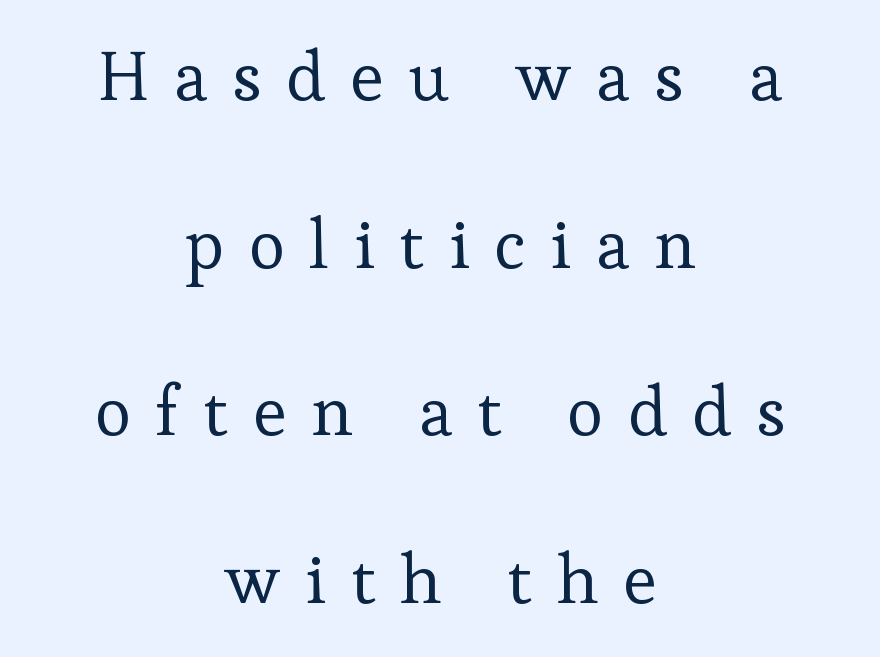
{"serif": "yes", "italic": "no", "bold": "no", "weight": "regular", "width": "normal", "stroke_contrast": "low", "x_height": "medium", "monospaced": "no", "underline": "no", "align": "center", "line_spacing": "loose", "line_spacing_ratio": 2.43, "letter_spacing": "wide", "letter_spacing_em": 0.36, "glyph_px": 69}
